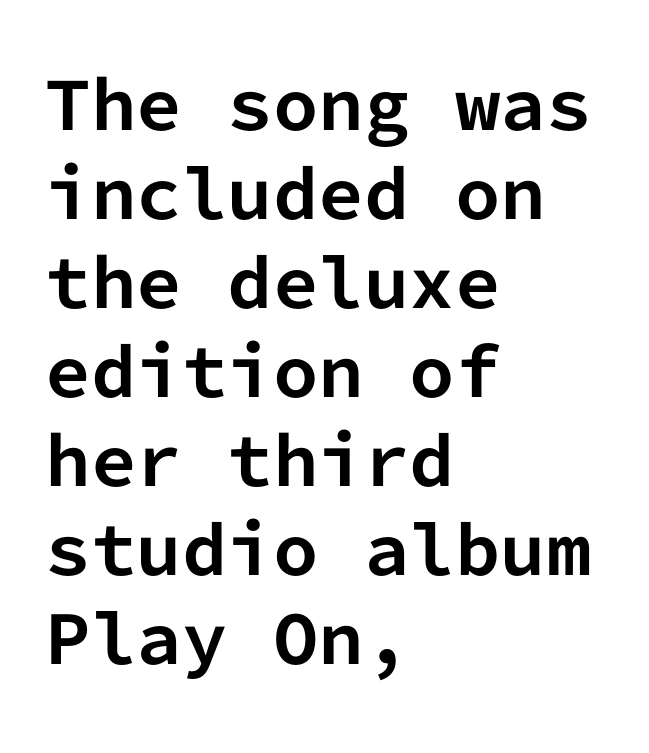
{"serif": "no", "italic": "no", "bold": "yes", "weight": "bold", "width": "normal", "stroke_contrast": "low", "x_height": "medium", "monospaced": "yes", "underline": "no", "align": "left", "line_spacing": "normal", "line_spacing_ratio": 1.37, "letter_spacing": "normal", "letter_spacing_em": 0.0, "glyph_px": 65}
